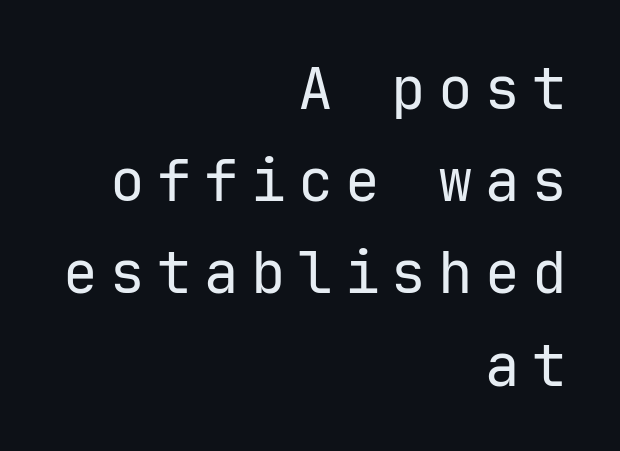
Words float on clear page, feet unadorned. Is the letter spacing exaggerated? Yes — the characters are pushed far apart. Reading down the column, the eye jumps a familiar distance to each next line. Type style note: lacks serifs. Unlike italic type, these characters show no tilt at all.
